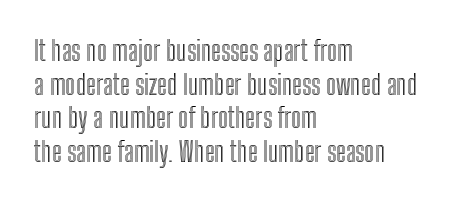
The image shows 27 px text type, upright; set left-aligned, normal line spacing (1.25x), normal letter spacing, not underlined.
